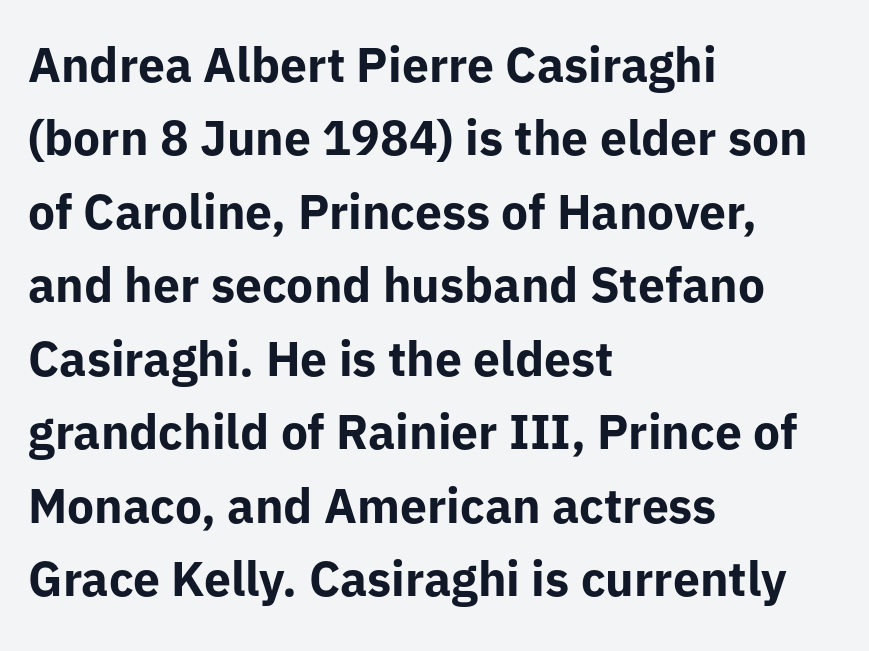
The image shows 48 px bold sans-serif type, upright; set left-aligned, normal line spacing (1.53x), normal letter spacing, not underlined; low stroke contrast and a medium x-height.
